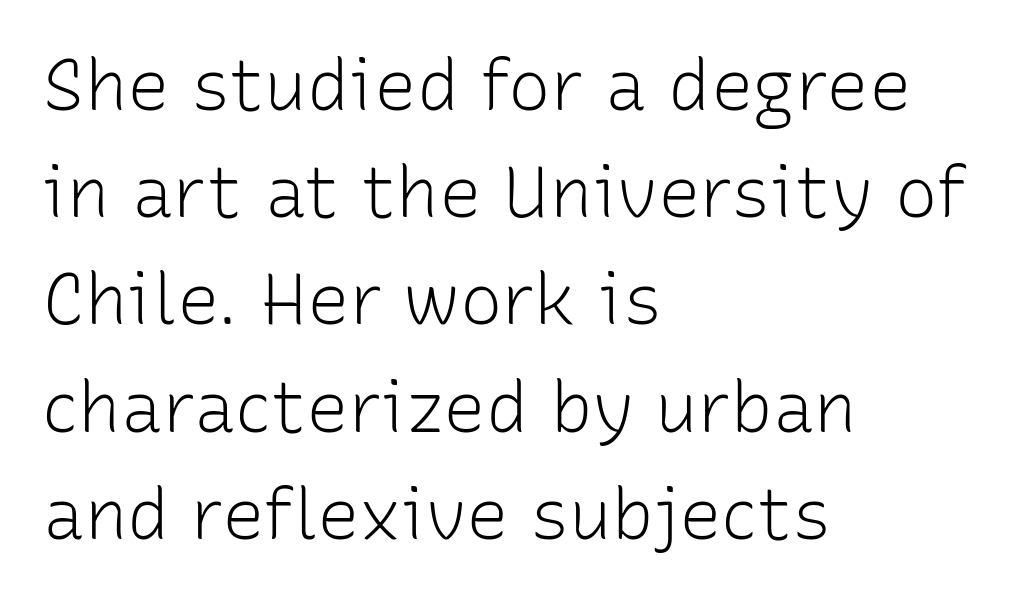
The specimen omits any rule beneath the text block's lines. Nothing unusual about the tracking: characters are spaced as the font intends. Classification — sans serif. Each line starts at the same left margin while the right side varies. On a weight scale, this lands at 450 or below. Ordinary non-slanted type is in use.
